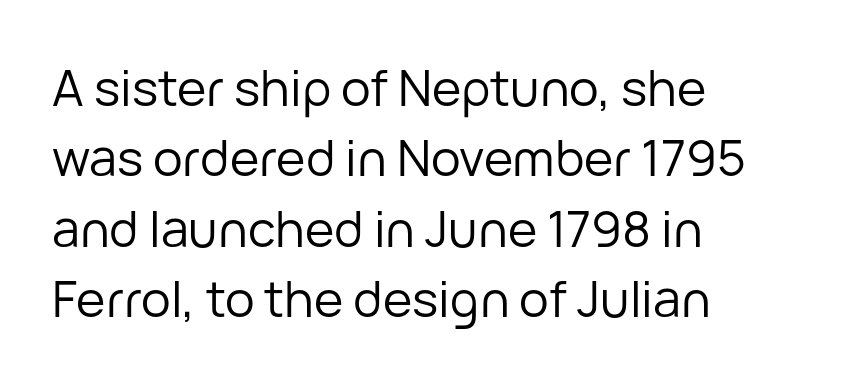
The image shows 50 px regular-weight sans-serif type, upright; set left-aligned, normal line spacing (1.41x), normal letter spacing, not underlined; low stroke contrast and a medium x-height.
